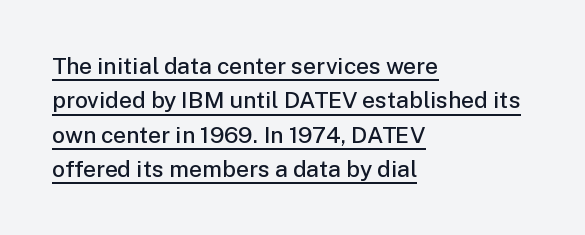
The image shows 23 px text type, upright; set left-aligned, normal line spacing (1.49x), normal letter spacing, underlined.
